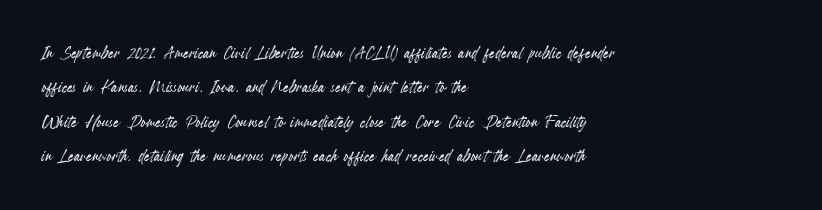
{"underline": "no", "align": "left", "line_spacing": "normal", "line_spacing_ratio": 1.56, "letter_spacing": "normal", "letter_spacing_em": 0.0, "glyph_px": 22}
